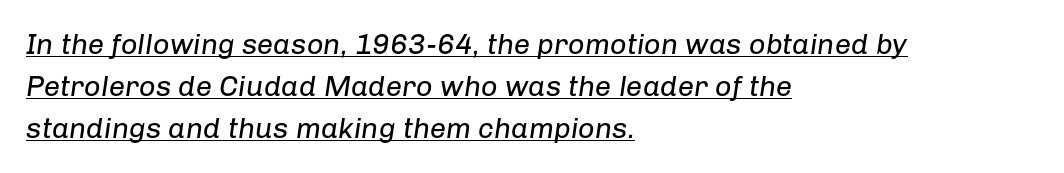
{"italic": "yes", "lean": "right", "slant_degrees": 8, "bold": "no", "weight": "regular", "width": "normal", "stroke_contrast": "low", "x_height": "medium", "monospaced": "no", "underline": "yes", "align": "left", "line_spacing": "normal", "line_spacing_ratio": 1.45, "letter_spacing": "normal", "letter_spacing_em": 0.0, "glyph_px": 29}
